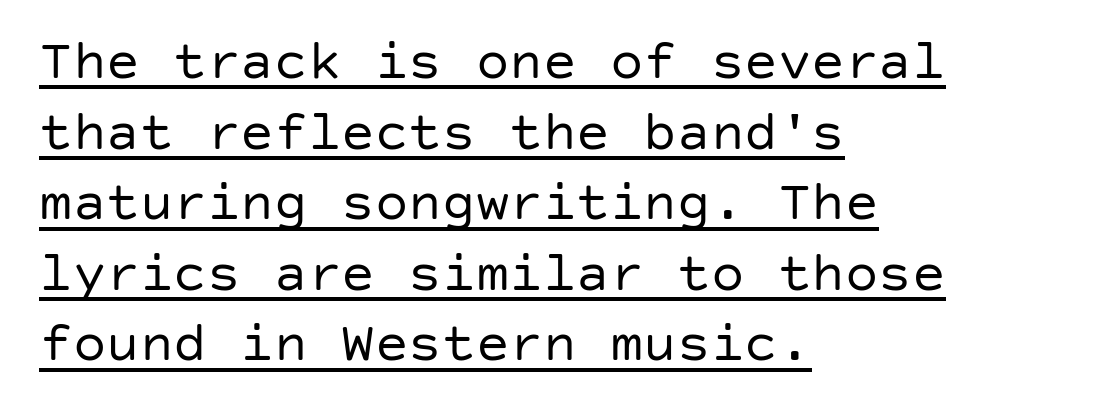
What stands out about the letter spacing? Nothing — it is the standard amount. The lettering is marked with a stroke running underneath it. Unlike a traditional serif, this face leaves its strokes unadorned. Notice how the passage keeps a crisp vertical edge on the left only. These lines were composed using upright roman letters.
